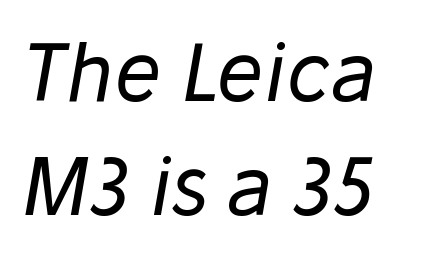
{"italic": "yes", "lean": "right", "slant_degrees": 10, "bold": "no", "weight": "regular", "width": "normal", "stroke_contrast": "low", "x_height": "medium", "monospaced": "no", "underline": "no", "line_spacing": "normal", "line_spacing_ratio": 1.44, "letter_spacing": "normal", "letter_spacing_em": 0.0, "glyph_px": 79}
